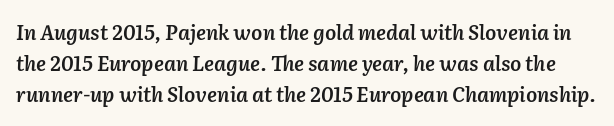
The image shows 20 px text type, italic (leaning right); set normal line spacing (1.56x), normal letter spacing, not underlined.
